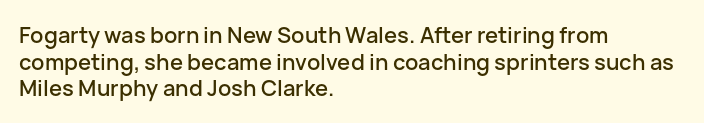
{"italic": "no", "underline": "no", "align": "left", "line_spacing_ratio": 1.21, "letter_spacing": "normal", "letter_spacing_em": 0.0, "glyph_px": 22}
